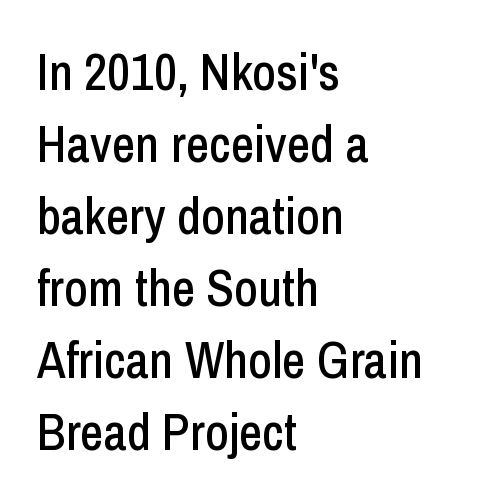
{"serif": "no", "italic": "no", "width": "condensed", "stroke_contrast": "low", "x_height": "medium", "monospaced": "no", "underline": "no", "align": "left", "line_spacing": "normal", "line_spacing_ratio": 1.41, "letter_spacing": "normal", "letter_spacing_em": 0.0, "glyph_px": 51}
